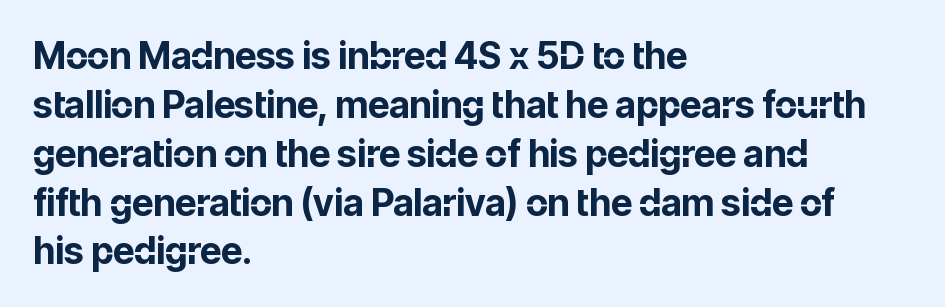
The image shows 37 px bold sans-serif type, upright; set left-aligned, normal line spacing (1.32x), normal letter spacing, not underlined; low stroke contrast and a medium x-height.
